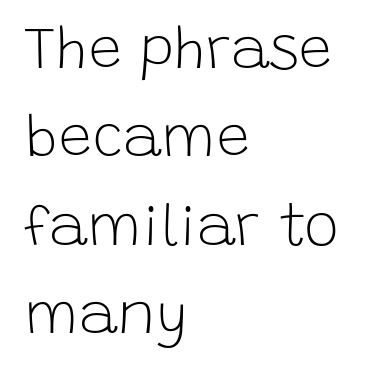
{"serif": "no", "italic": "no", "bold": "no", "weight": "light", "width": "normal", "stroke_contrast": "low", "x_height": "large", "monospaced": "no", "underline": "no", "align": "left", "line_spacing": "normal", "line_spacing_ratio": 1.5, "letter_spacing": "normal", "letter_spacing_em": 0.0, "glyph_px": 59}
